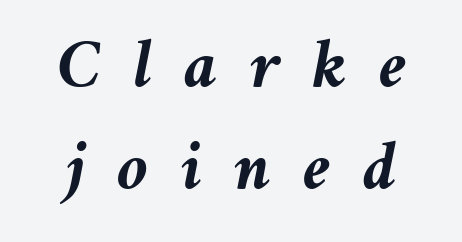
The image shows 71 px semibold type, italic (leaning right); set normal line spacing (1.43x), unusually wide letter spacing (+0.45 em), not underlined; medium stroke contrast and a medium x-height.
